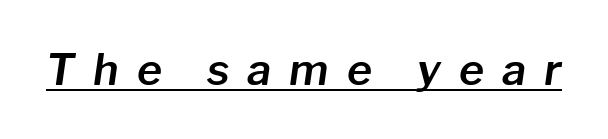
Q: Is the text italic (slanted)? A: Yes, it leans right by about 8 degrees.
Q: Is the text underlined? A: Yes.
Q: Is the spacing between letters normal or unusually wide? A: Unusually wide.
Q: Width (condensed, normal, or wide)? A: Normal.
Q: Stroke contrast? A: Low.
Q: x-height? A: Medium.
Q: Monospaced? A: No.
